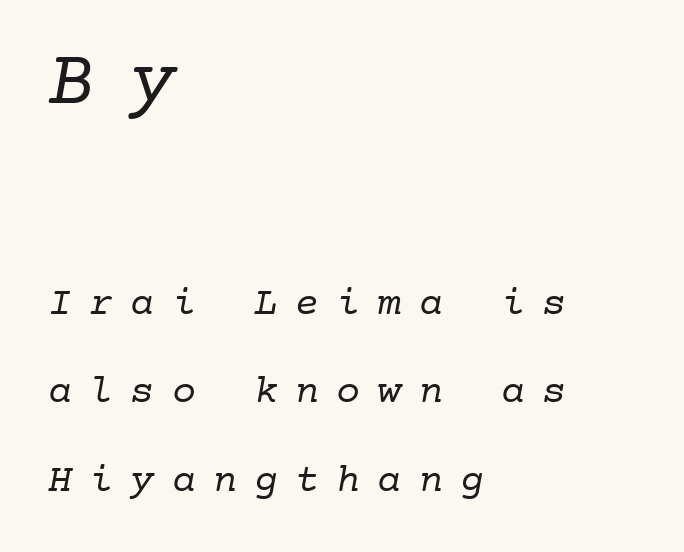
The image shows 79 px regular-weight serif type, monospaced; set left-aligned, loose line spacing (2.21x), unusually wide letter spacing (+0.43 em), not underlined; the first (top) block is 1.98x larger; low stroke contrast and a medium x-height.
